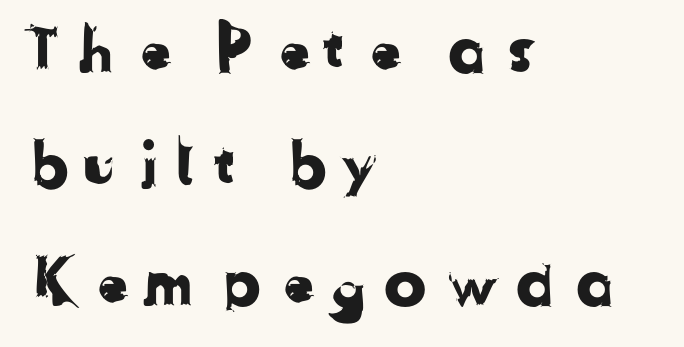
The strip under each line holds only bare page. Look at the tracking — it's clearly loosened, letters drifting apart. A typesetter would call this proportional, since set widths differ per character. A sans-serif font was chosen for this passage.
